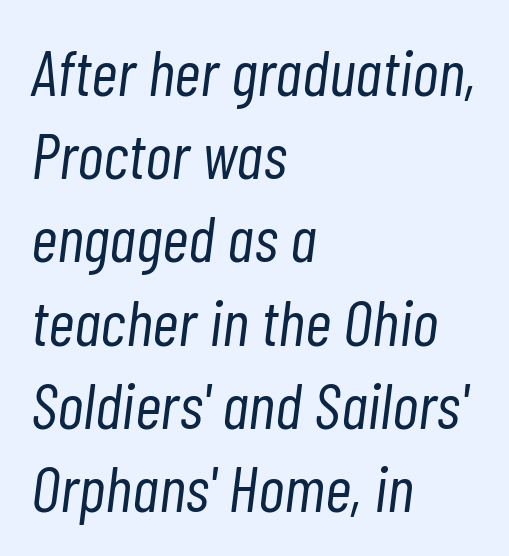
Q: Is the text bold? A: No.
Q: Is the text italic (slanted)? A: Yes, it leans right by about 7 degrees.
Q: Is the text underlined? A: No.
Q: How is the paragraph aligned? A: Left-aligned.
Q: Is the spacing between letters normal or unusually wide? A: Normal.
Q: Is the spacing between lines tight, normal or loose? A: Normal.
Q: Width (condensed, normal, or wide)? A: Condensed.
Q: Stroke contrast? A: Low.
Q: x-height? A: Medium.
Q: Monospaced? A: No.
